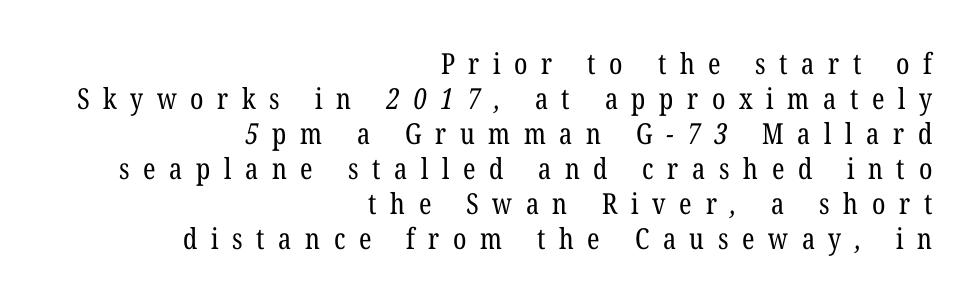
{"serif": "yes", "bold": "no", "weight": "regular", "width": "condensed", "stroke_contrast": "low", "x_height": "medium", "monospaced": "no", "underline": "no", "align": "right", "line_spacing_ratio": 1.21, "letter_spacing": "wide", "letter_spacing_em": 0.47, "glyph_px": 29}
